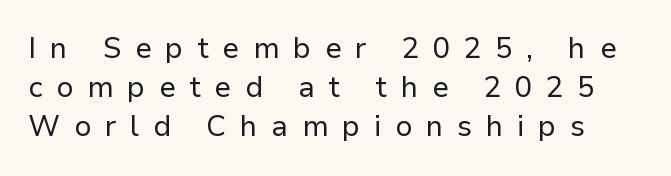
Look at the tracking — it's clearly loosened, letters drifting apart. This sample uses a sans-serif face. Letters rest on an invisible, unmarked baseline. Upright lettering throughout. How would I describe the line gaps? Plain and ordinary.
